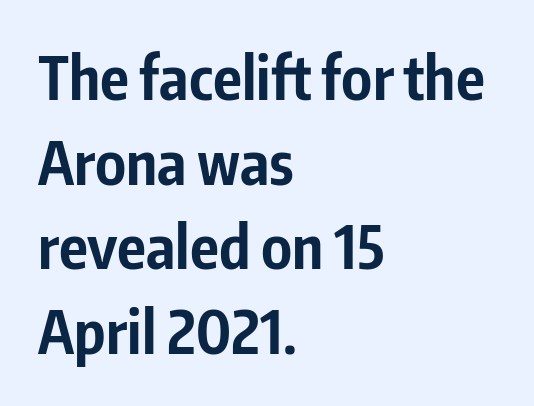
The image shows 60 px bold, condensed sans-serif type, upright; set left-aligned, normal line spacing (1.41x), normal letter spacing, not underlined; low stroke contrast and a medium x-height.
